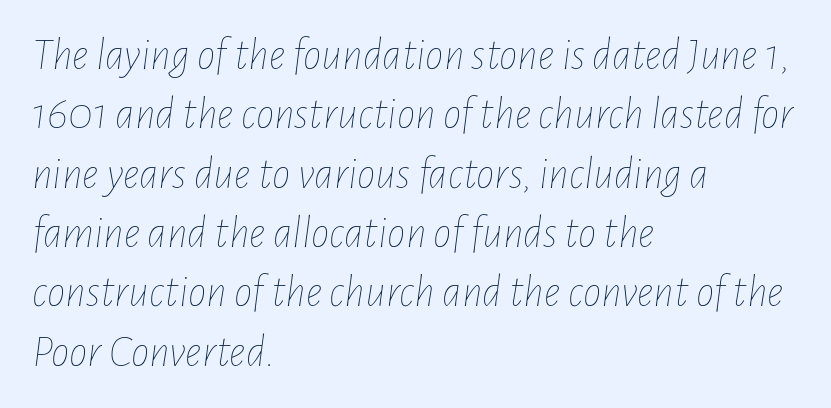
{"italic": "yes", "lean": "right", "slant_degrees": 7, "bold": "no", "weight": "thin", "width": "condensed", "stroke_contrast": "low", "x_height": "medium", "monospaced": "no", "underline": "no", "align": "left", "line_spacing": "normal", "line_spacing_ratio": 1.29, "letter_spacing": "normal", "letter_spacing_em": 0.0, "glyph_px": 46}
